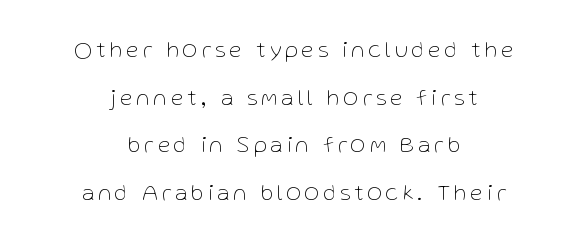
The image shows 23 px text type, upright; set centered, loose line spacing (2.07x), not underlined.
